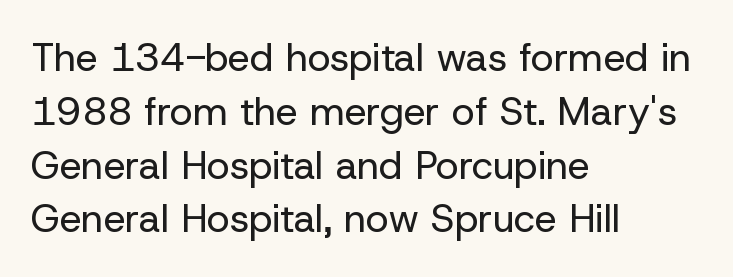
Q: Is the text bold? A: No.
Q: Is the text italic (slanted)? A: No, it is upright.
Q: Is the typeface a serif or a sans-serif typeface? A: Sans-serif.
Q: Is the text underlined? A: No.
Q: How is the paragraph aligned? A: Left-aligned.
Q: Is the spacing between letters normal or unusually wide? A: Normal.
Q: Is the spacing between lines tight, normal or loose? A: Normal.
Q: Width (condensed, normal, or wide)? A: Normal.
Q: Stroke contrast? A: Low.
Q: x-height? A: Medium.
Q: Monospaced? A: No.
